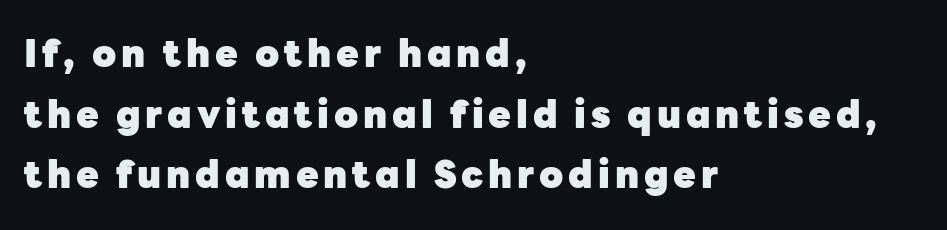
The image shows 37 px heavy sans-serif type, upright; set left-aligned, normal line spacing (1.64x), not underlined; low stroke contrast and a medium x-height.
